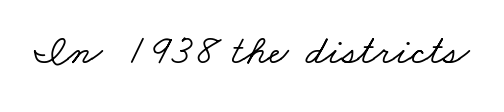
{"serif": "yes", "width": "wide", "stroke_contrast": "low", "x_height": "small", "monospaced": "no", "underline": "no", "letter_spacing": "normal", "letter_spacing_em": 0.0, "glyph_px": 43}
